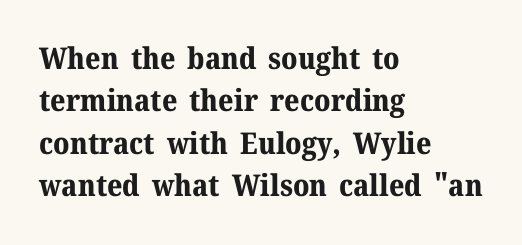
The image shows 30 px bold serif type, upright; set left-aligned, normal line spacing (1.41x), normal letter spacing, not underlined; medium stroke contrast and a medium x-height.
